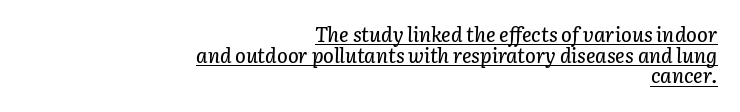
{"italic": "yes", "lean": "right", "slant_degrees": 3, "underline": "yes", "align": "right", "line_spacing": "tight", "line_spacing_ratio": 1.03, "letter_spacing": "normal", "letter_spacing_em": 0.0, "glyph_px": 20}
